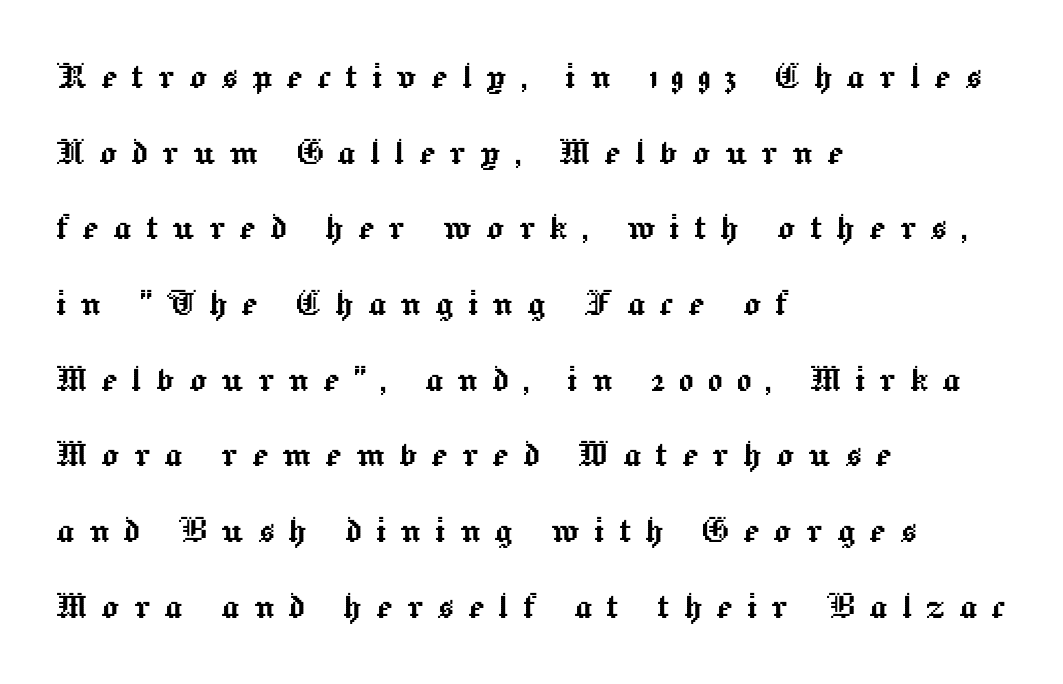
{"italic": "no", "width": "normal", "x_height": "medium", "monospaced": "no", "underline": "no", "align": "left", "line_spacing_ratio": 1.76, "letter_spacing": "wide", "letter_spacing_em": 0.33, "glyph_px": 43}
